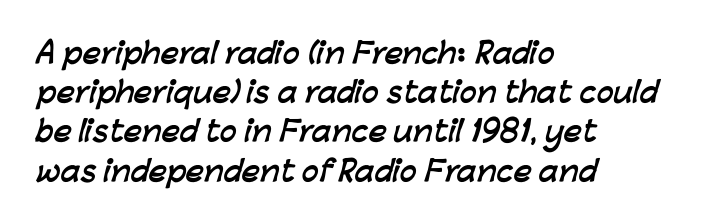
Descenders are the only things crossing below the line. Casual observation: everything's shoved over to the left. Serif or sans? Sans — the stroke terminals are bare. Line spacing here is normal.
